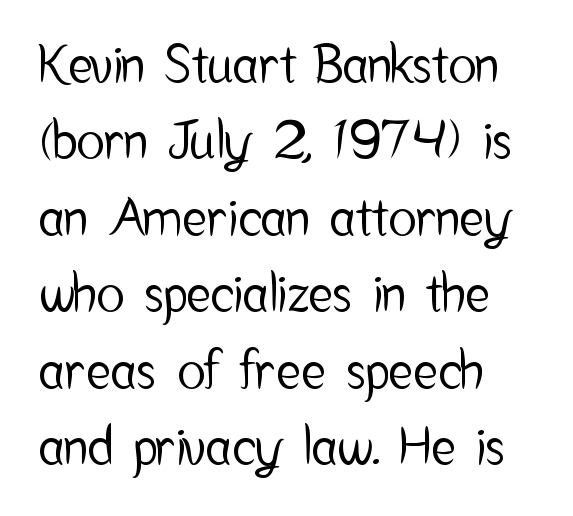
Q: Is the text italic (slanted)? A: No, it is upright.
Q: Is the typeface a serif or a sans-serif typeface? A: Sans-serif.
Q: Is the text underlined? A: No.
Q: Is the spacing between letters normal or unusually wide? A: Normal.
Q: Is the spacing between lines tight, normal or loose? A: Normal.
Q: Width (condensed, normal, or wide)? A: Condensed.
Q: Stroke contrast? A: Low.
Q: x-height? A: Medium.
Q: Monospaced? A: No.
